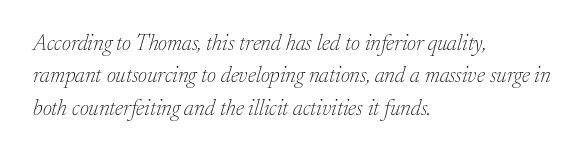
Q: Is the text bold? A: No.
Q: Is the text italic (slanted)? A: Yes, it leans right by about 17 degrees.
Q: Is the text underlined? A: No.
Q: How is the paragraph aligned? A: Left-aligned.
Q: Is the spacing between letters normal or unusually wide? A: Normal.
Q: Is the spacing between lines tight, normal or loose? A: Normal.
